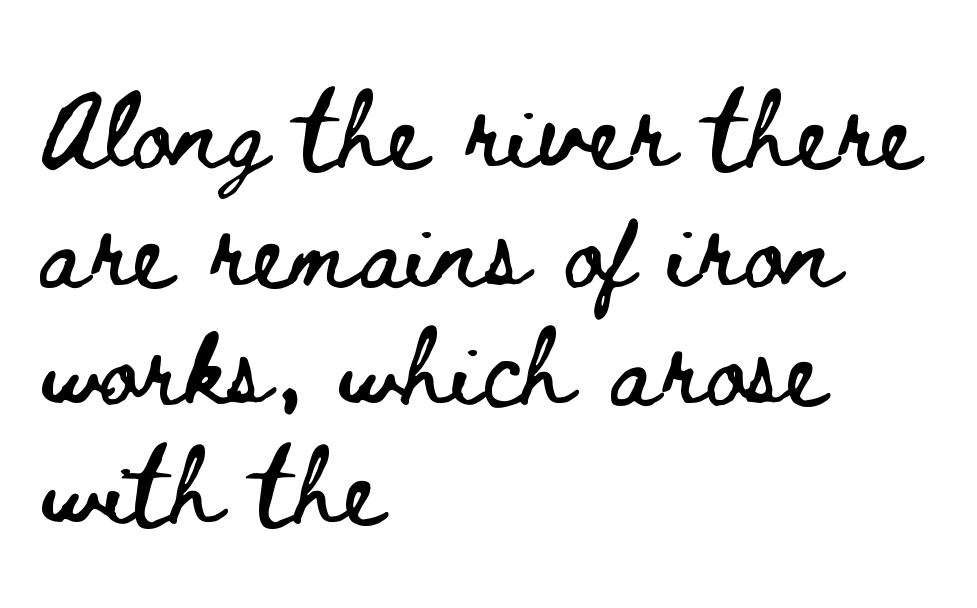
Q: Is the text underlined? A: No.
Q: How is the paragraph aligned? A: Left-aligned.
Q: Is the spacing between letters normal or unusually wide? A: Normal.
Q: Is the spacing between lines tight, normal or loose? A: Normal.
Q: Width (condensed, normal, or wide)? A: Wide.
Q: Stroke contrast? A: Low.
Q: x-height? A: Small.
Q: Monospaced? A: No.
